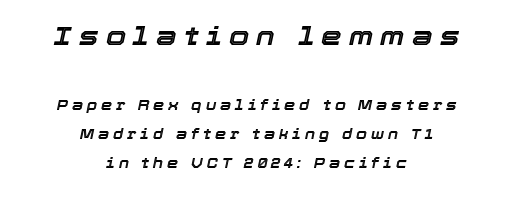
{"italic": "yes", "lean": "right", "slant_degrees": 12, "underline": "no", "align": "center", "line_spacing": "loose", "line_spacing_ratio": 2.06, "letter_spacing": "wide", "letter_spacing_em": 0.28, "larger_block": "first", "size_ratio": 1.86, "glyph_px": 26}
